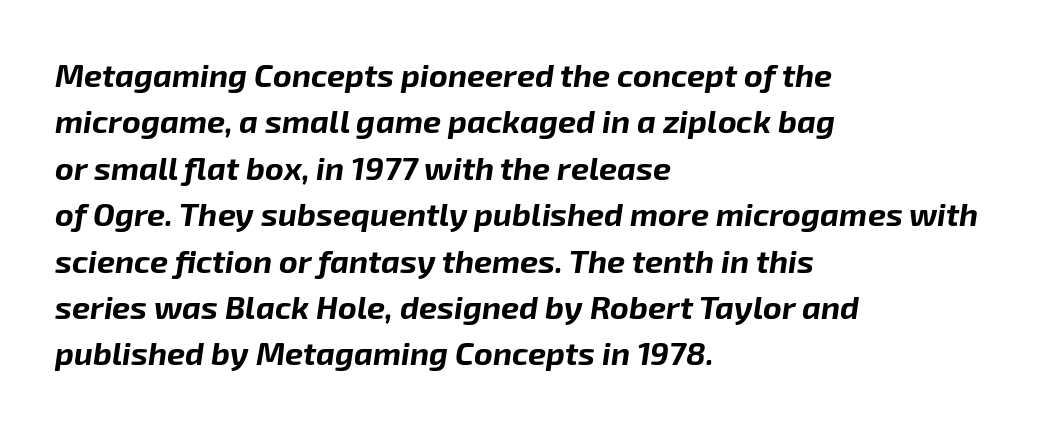
{"italic": "yes", "lean": "right", "slant_degrees": 8, "bold": "yes", "weight": "bold", "width": "normal", "stroke_contrast": "low", "x_height": "medium", "monospaced": "no", "underline": "no", "align": "left", "line_spacing": "normal", "line_spacing_ratio": 1.45, "letter_spacing": "normal", "letter_spacing_em": 0.0, "glyph_px": 32}
